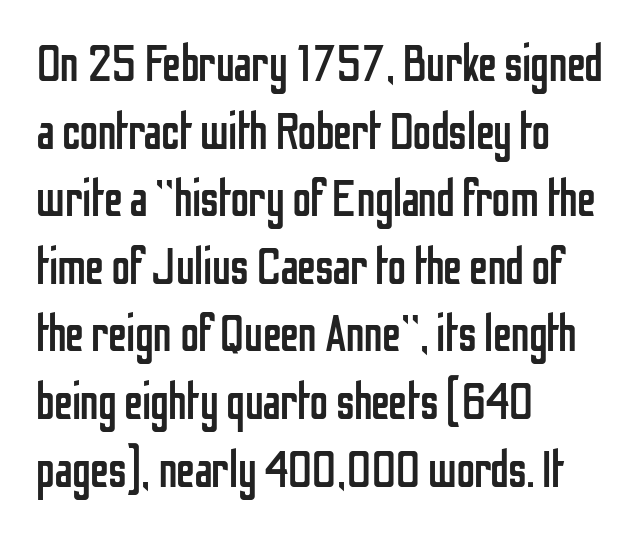
Anything drawn beneath the words? Only blank space. Posture: vertical. Stroke terminals: plain, sans-serif. Spacing between characters is what you'd get straight out of the box. Varying glyph widths throughout — classic text-font behaviour.
